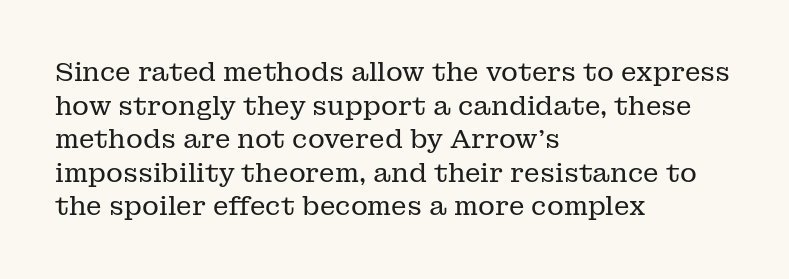
The image shows 26 px text type, upright; set left-aligned, normal line spacing (1.29x), normal letter spacing, not underlined.
